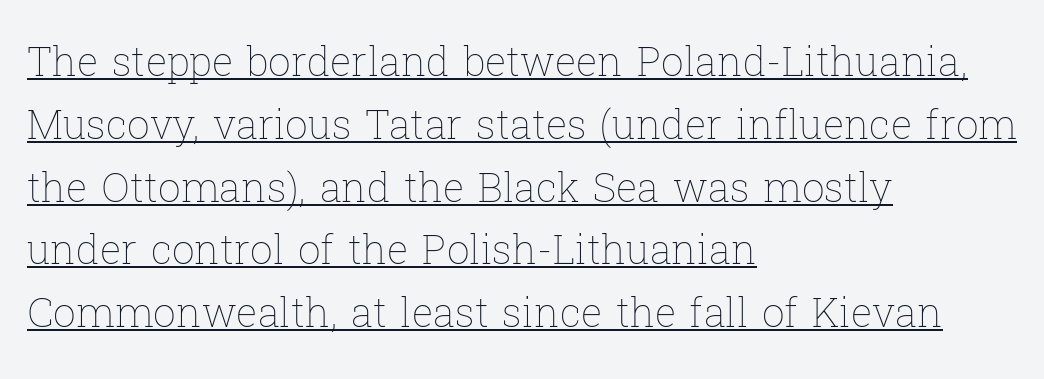
The image shows 40 px thin type, upright; set left-aligned, normal line spacing (1.57x), normal letter spacing, underlined; low stroke contrast and a medium x-height.
